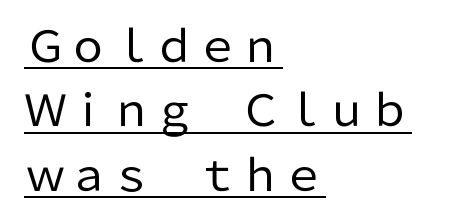
Q: Is the text bold? A: No.
Q: Is the text italic (slanted)? A: No, it is upright.
Q: Is the typeface a serif or a sans-serif typeface? A: Sans-serif.
Q: Is the text underlined? A: Yes.
Q: How is the paragraph aligned? A: Left-aligned.
Q: Is the spacing between letters normal or unusually wide? A: Normal.
Q: Is the spacing between lines tight, normal or loose? A: Normal.
Q: Width (condensed, normal, or wide)? A: Normal.
Q: Stroke contrast? A: Low.
Q: x-height? A: Medium.
Q: Monospaced? A: No.
